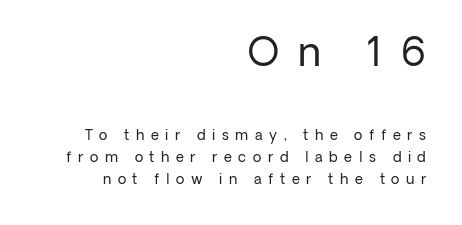
Every stem runs plumb, perpendicular to the baseline. The text was rendered using a sans face with plain stroke endings. Descender tails drop into unmarked territory. Top chunk: large. Bottom chunk: small. Which margin do the lines hug? The right one — the left edge is uneven.
